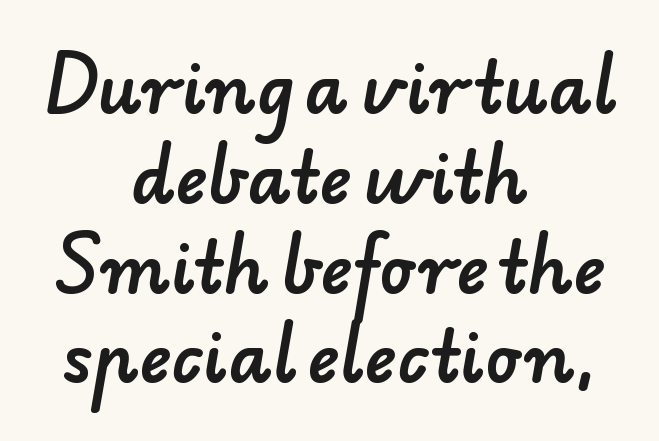
The image shows 68 px sans-serif type; set centered, normal line spacing (1.32x), normal letter spacing, not underlined; low stroke contrast and a small x-height.
